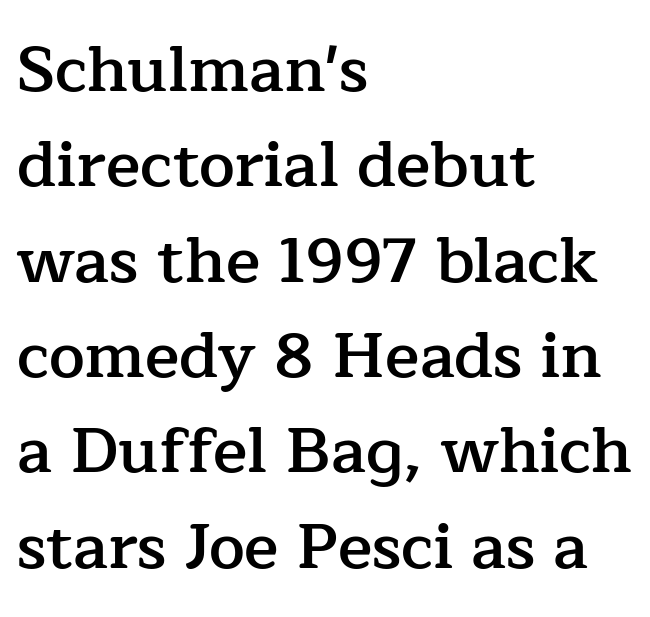
The image shows 64 px semibold serif type, upright; set left-aligned, normal line spacing (1.49x), normal letter spacing, not underlined; low stroke contrast and a medium x-height.
